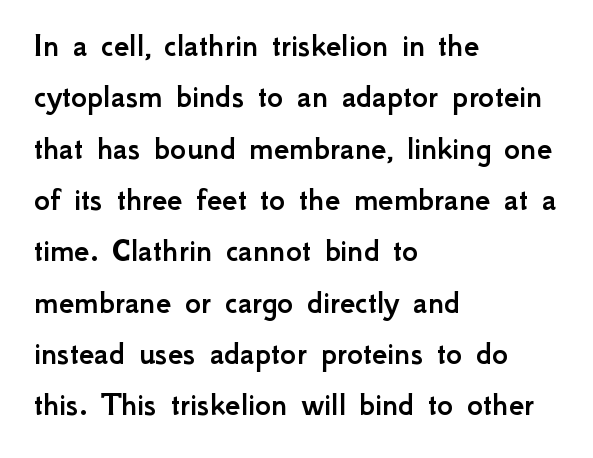
Q: Is the text italic (slanted)? A: No, it is upright.
Q: Is the typeface a serif or a sans-serif typeface? A: Sans-serif.
Q: Is the text underlined? A: No.
Q: How is the paragraph aligned? A: Left-aligned.
Q: Is the spacing between letters normal or unusually wide? A: Normal.
Q: Is the spacing between lines tight, normal or loose? A: Normal.
Q: Width (condensed, normal, or wide)? A: Normal.
Q: Stroke contrast? A: Low.
Q: x-height? A: Small.
Q: Monospaced? A: No.
